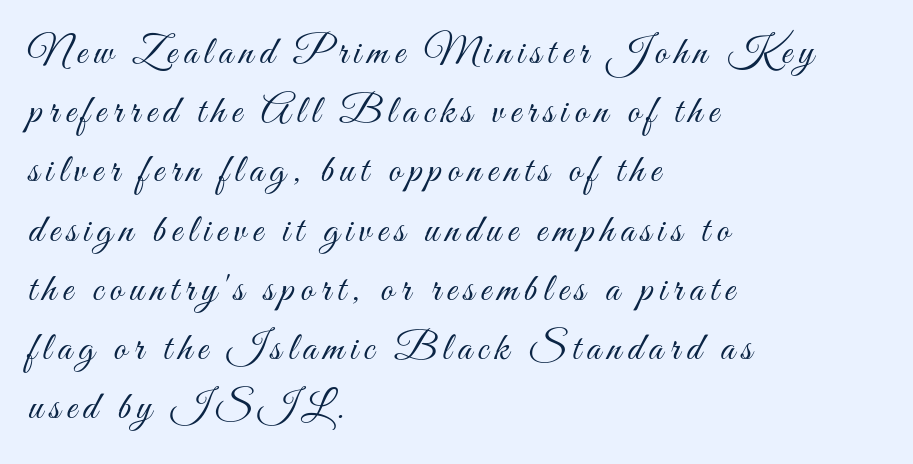
Vertically, the passage feels balanced, rows spaced as you'd expect. The face used here is proportionally spaced, like ordinary book or web type. Each row of text sits above clean, open space. Is the type heavy? It reads as light-to-regular instead. Layout note: lines flush left.
